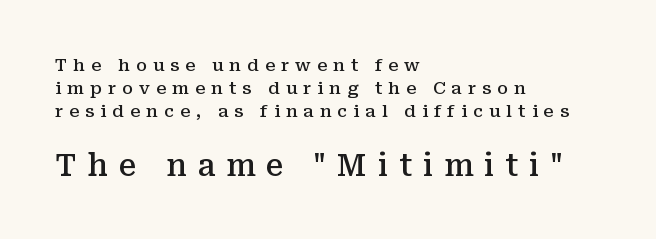
Q: Is the text bold? A: Semi-bold.
Q: Is the text italic (slanted)? A: No, it is upright.
Q: Is the typeface a serif or a sans-serif typeface? A: Serif.
Q: Is the text underlined? A: No.
Q: How is the paragraph aligned? A: Left-aligned.
Q: Is the spacing between letters normal or unusually wide? A: Unusually wide.
Q: Is the spacing between lines tight, normal or loose? A: Normal.
Q: Which block of text is set in a larger size, the first (top) or the second (bottom)? A: The second (bottom) one.
Q: Width (condensed, normal, or wide)? A: Normal.
Q: Stroke contrast? A: Medium.
Q: x-height? A: Medium.
Q: Monospaced? A: No.
